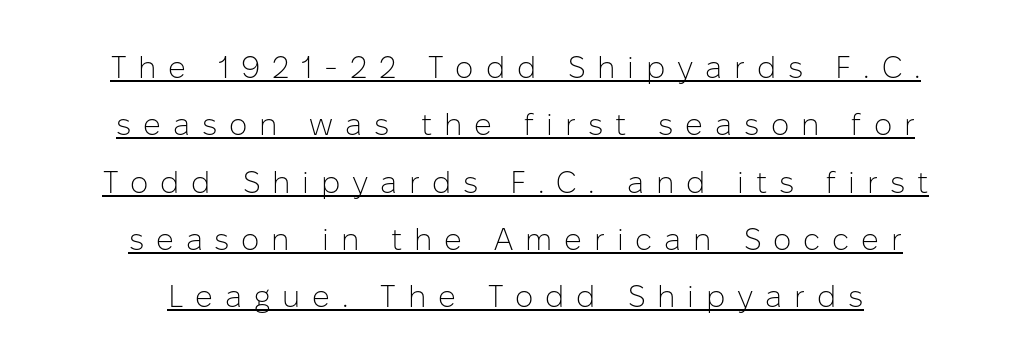
Words appear elongated and porous because spacing is wide. In terms of posture, this sample is upright. The type family on display is of the sans-serif kind. Has an underline been added? It has. Each letter keeps its own natural width here, so spacing adapts to shape.
